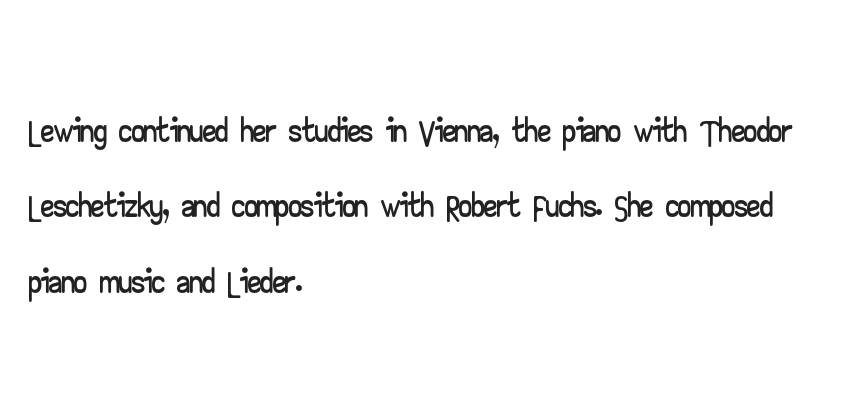
Q: Is the text italic (slanted)? A: No, it is upright.
Q: Is the typeface a serif or a sans-serif typeface? A: Sans-serif.
Q: Is the text underlined? A: No.
Q: How is the paragraph aligned? A: Left-aligned.
Q: Is the spacing between letters normal or unusually wide? A: Normal.
Q: Is the spacing between lines tight, normal or loose? A: Normal.
Q: Width (condensed, normal, or wide)? A: Wide.
Q: Stroke contrast? A: Low.
Q: x-height? A: Small.
Q: Monospaced? A: No.
